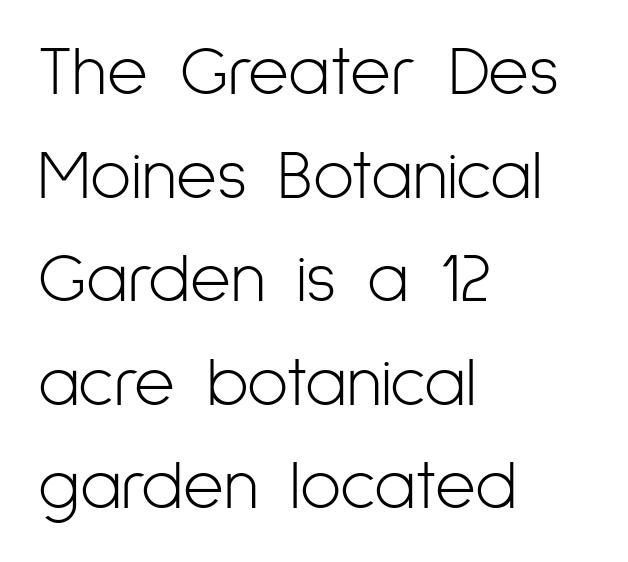
The image shows 70 px light, condensed sans-serif type, upright; set left-aligned, normal line spacing (1.48x), normal letter spacing, not underlined; low stroke contrast and a medium x-height.
